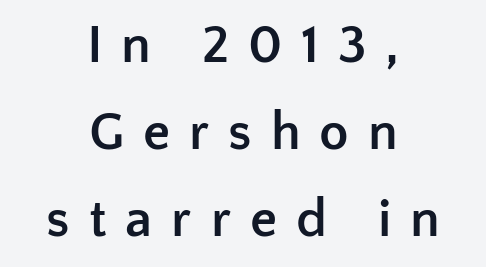
The image shows 54 px semibold sans-serif type, upright; set centered, normal line spacing (1.61x), unusually wide letter spacing (+0.35 em), not underlined; low stroke contrast and a medium x-height.
